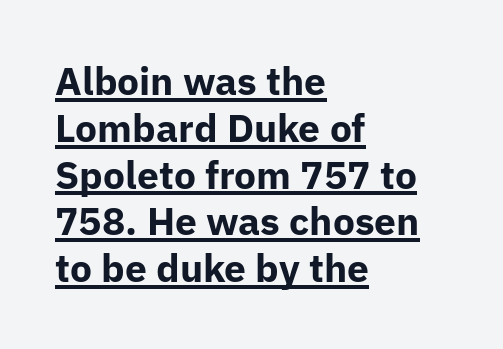
The image shows 39 px bold sans-serif type, upright; set left-aligned, line spacing 1.2x, normal letter spacing, underlined; low stroke contrast and a medium x-height.
